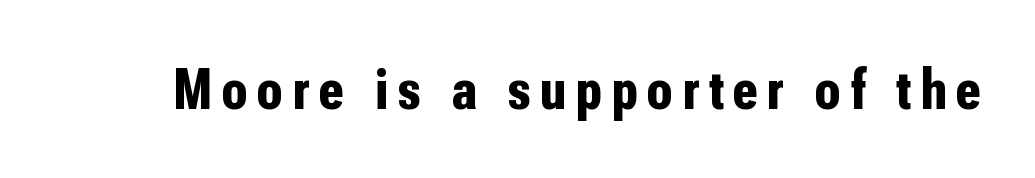
These lines are rendered in a variable-pitch font. Characters remain perfectly vertical along every line. The zone under the glyphs is completely vacant. Each glyph is drawn with heavy, bold strokes.
